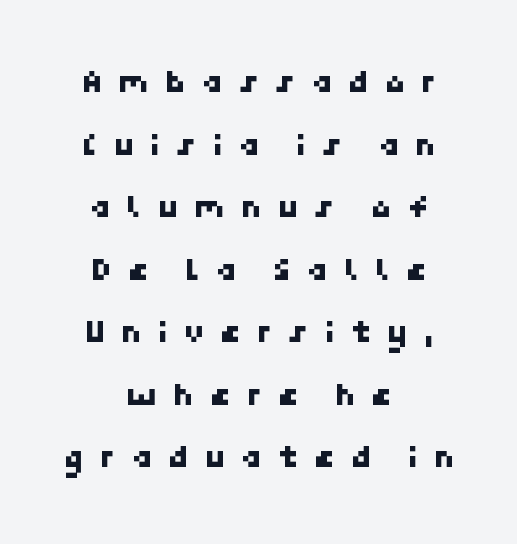
Q: Is the typeface a serif or a sans-serif typeface? A: Sans-serif.
Q: Is the text underlined? A: No.
Q: How is the paragraph aligned? A: Centered.
Q: Is the spacing between letters normal or unusually wide? A: Unusually wide.
Q: Width (condensed, normal, or wide)? A: Normal.
Q: Stroke contrast? A: Low.
Q: x-height? A: Medium.
